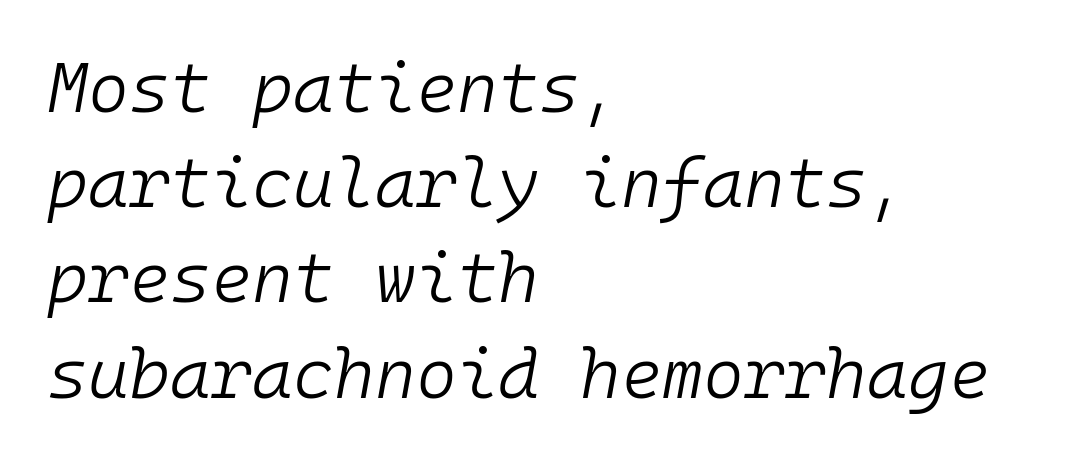
{"italic": "yes", "lean": "right", "slant_degrees": 10, "bold": "no", "weight": "light", "width": "normal", "stroke_contrast": "low", "x_height": "medium", "monospaced": "yes", "underline": "no", "align": "left", "line_spacing": "normal", "line_spacing_ratio": 1.36, "letter_spacing": "normal", "letter_spacing_em": 0.0, "glyph_px": 70}
